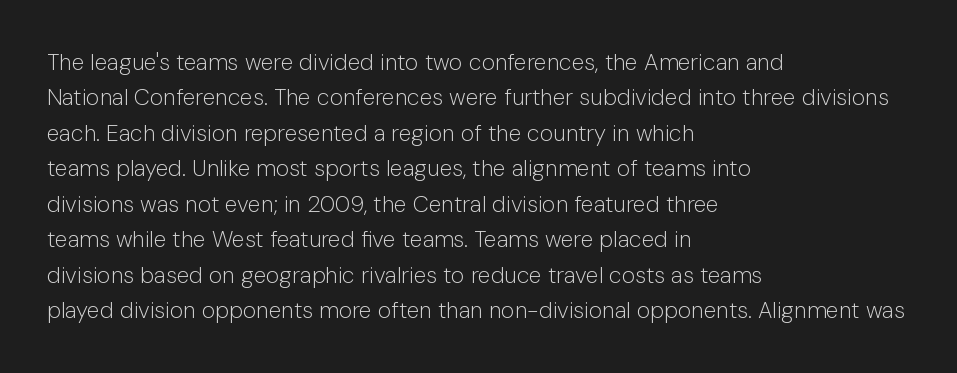
{"italic": "no", "bold": "no", "underline": "no", "align": "left", "line_spacing": "normal", "line_spacing_ratio": 1.54, "letter_spacing": "normal", "letter_spacing_em": 0.0, "glyph_px": 23}
